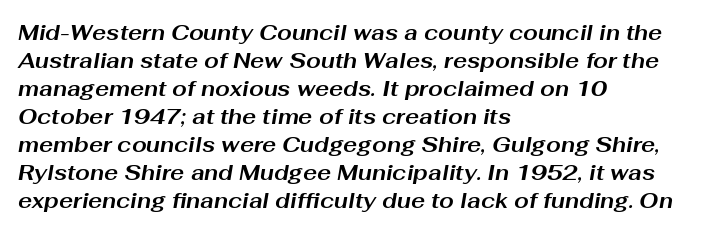
Evenly set lines give the paragraph a standard silhouette. A typesetter would call this zero additional tracking. These lines are set flush left with a ragged right edge. Underlining? Definitely not there.
